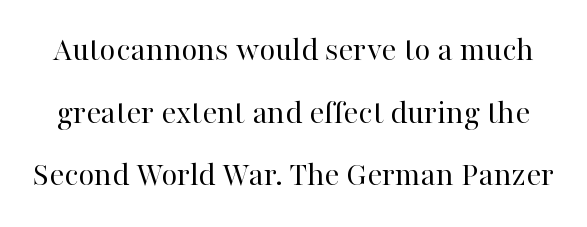
{"serif": "yes", "italic": "no", "bold": "no", "weight": "regular", "width": "normal", "stroke_contrast": "high", "x_height": "medium", "monospaced": "no", "underline": "no", "line_spacing_ratio": 1.79, "letter_spacing": "normal", "letter_spacing_em": 0.0, "glyph_px": 35}
